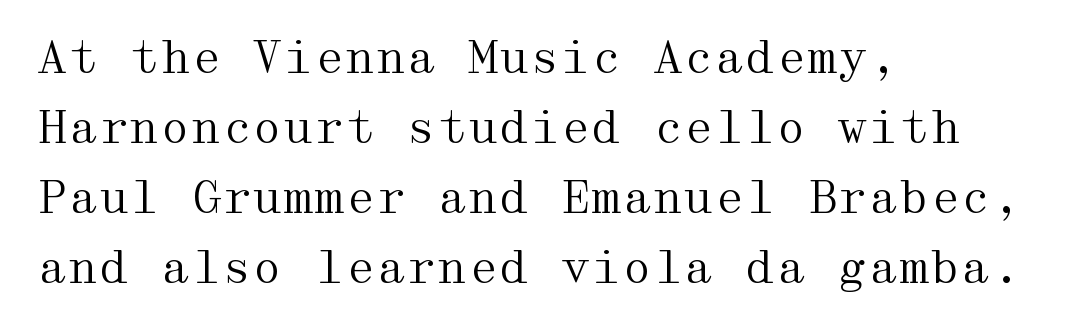
{"serif": "yes", "italic": "no", "bold": "no", "weight": "regular", "width": "wide", "stroke_contrast": "medium", "x_height": "medium", "underline": "no", "align": "left", "line_spacing": "normal", "line_spacing_ratio": 1.59, "letter_spacing": "normal", "letter_spacing_em": 0.0, "glyph_px": 44}
